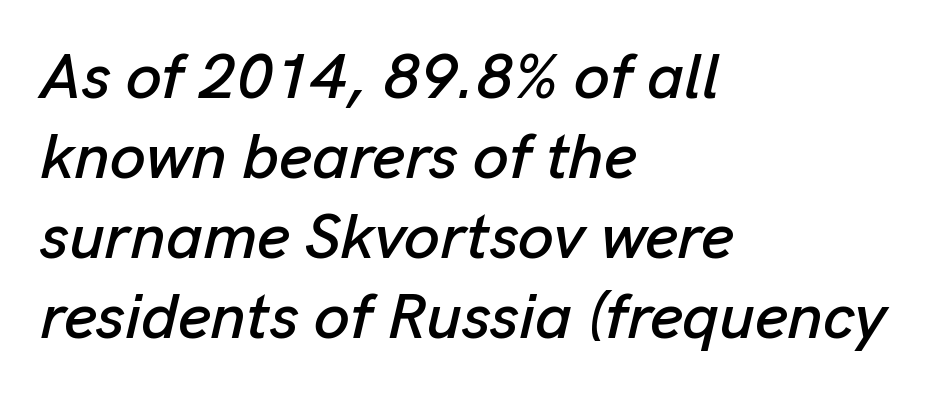
Observe the ordinary spacing: letters are neighbours, not strangers. You could not count columns in this text — the font is proportionally spaced. Reading down the column, the eye jumps a familiar distance to each next line. All the whitespace from short lines collects on the right. The area under the type is left untouched. Characters are canted at an angle relative to the baseline's perpendicular.
